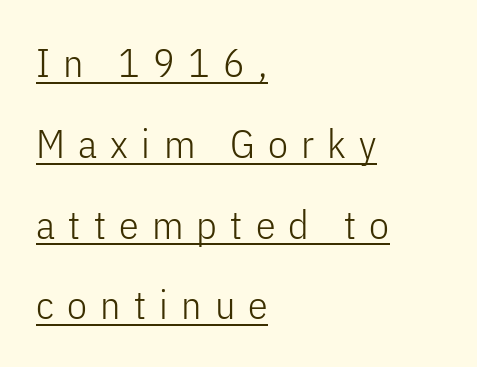
Q: Is the text bold? A: No.
Q: Is the text italic (slanted)? A: No, it is upright.
Q: Is the typeface a serif or a sans-serif typeface? A: Sans-serif.
Q: Is the text underlined? A: Yes.
Q: How is the paragraph aligned? A: Left-aligned.
Q: Is the spacing between letters normal or unusually wide? A: Unusually wide.
Q: Is the spacing between lines tight, normal or loose? A: Loose.
Q: Width (condensed, normal, or wide)? A: Condensed.
Q: Stroke contrast? A: Low.
Q: x-height? A: Medium.
Q: Monospaced? A: No.
